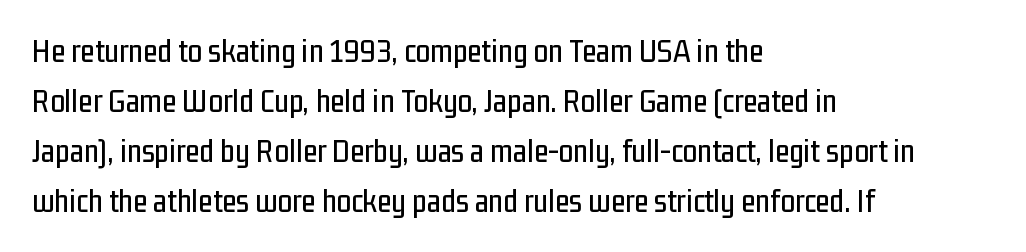
The designer went with a sans here, leaving each stem footless. The string is rendered with underlining switched off. The lines are quadded left. Looks like regular typesetting: each glyph gets only the width it needs. Honestly, the letter spacing is just normal — you wouldn't notice it.
